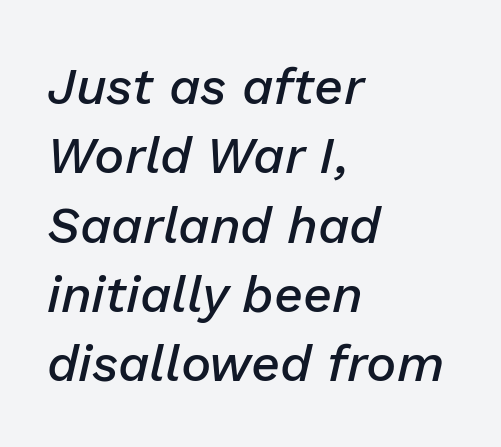
A fair bit of extra ink — the face is semibold, not bold. The glyphs look as if they've been sheared to an angle. Visually the block forms a straight wall on the left and a jagged coastline on the right. Students, note that the glyphs here touch the page at normal intervals.
